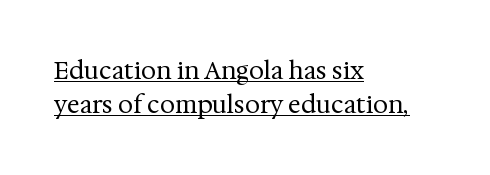
The type is set solid horizontally, with unmodified tracking. All the whitespace from short lines collects on the right. What's the leading like? Ordinary, nothing unusual. Each line of the rendering has a horizontal stroke beneath the glyphs. Is the stroke heavy? The answer is a plain regular-or-lighter. Italic: no, the glyphs are upright roman.
